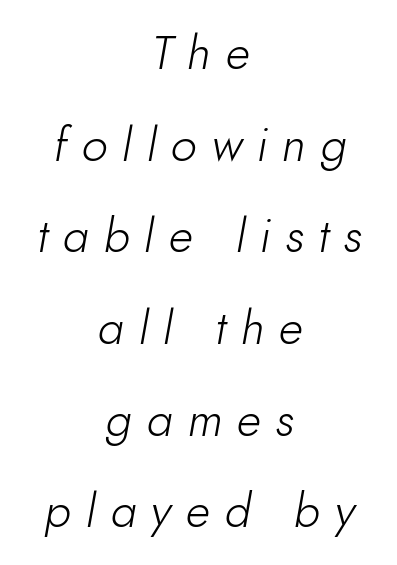
{"italic": "yes", "lean": "right", "slant_degrees": 10, "bold": "no", "weight": "light", "width": "normal", "stroke_contrast": "low", "x_height": "small", "monospaced": "no", "underline": "no", "align": "center", "line_spacing": "loose", "line_spacing_ratio": 1.95, "letter_spacing": "wide", "letter_spacing_em": 0.31, "glyph_px": 47}
